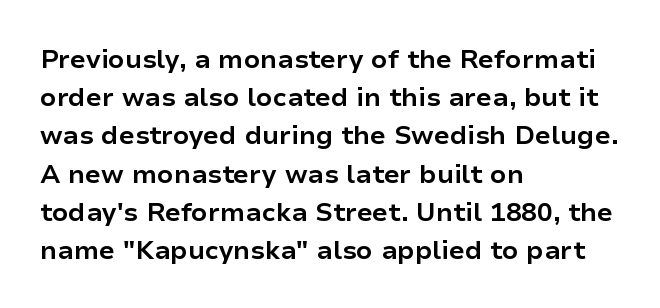
One glance says typical: line gaps are just what's usual. Students, note that the glyphs here touch the page at normal intervals. When letters stand straight like this, we call the style roman or upright. The string is rendered with underlining switched off. Casual observation: everything's shoved over to the left.
